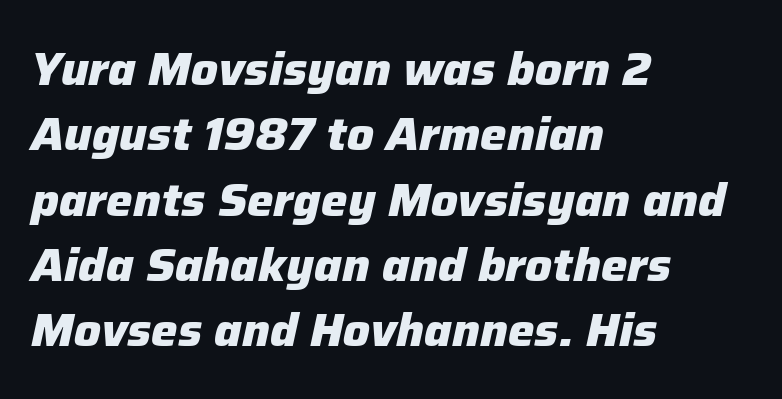
The image shows 47 px heavy type, italic (leaning right); set left-aligned, normal line spacing (1.39x), normal letter spacing, not underlined; low stroke contrast and a medium x-height.
